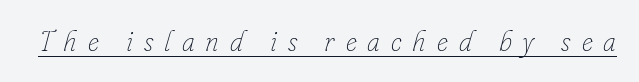
Compared with typical body copy, the letter spacing here is much looser. The rendered words wear a rule along their underside. This is oblique type, the kind used for emphasis or titles. Think standard paragraph weight, or any step lighter than that.
